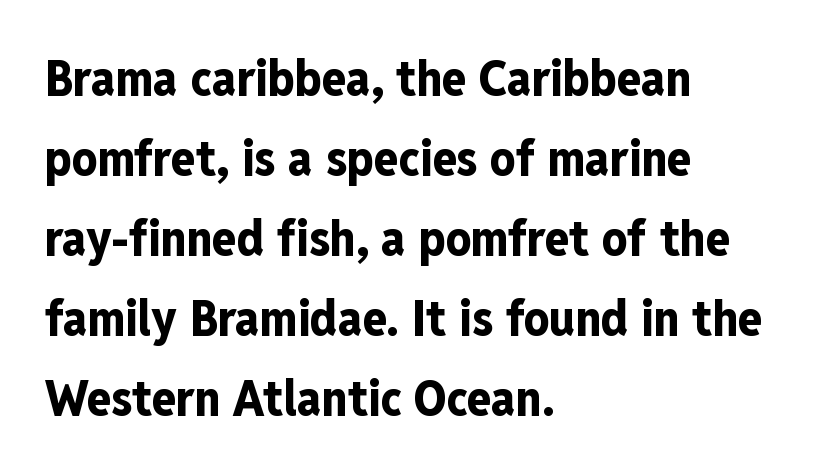
These lines were composed using upright roman letters. Students, observe: this is what conventionally led text looks like. A student would call this left alignment; a typographer would say flush left, rag right. The rendering uses natural spacing where letterforms have individual widths. Classification — sans serif.
